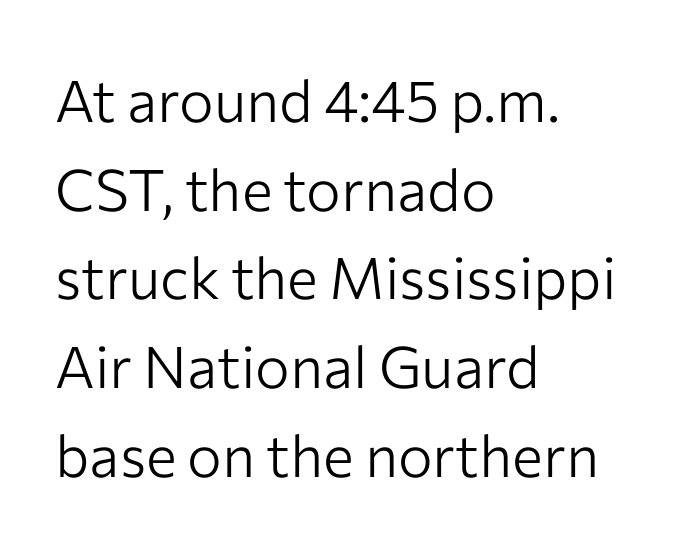
The image shows 58 px light sans-serif type, upright; set left-aligned, normal line spacing (1.53x), normal letter spacing, not underlined; low stroke contrast and a medium x-height.
